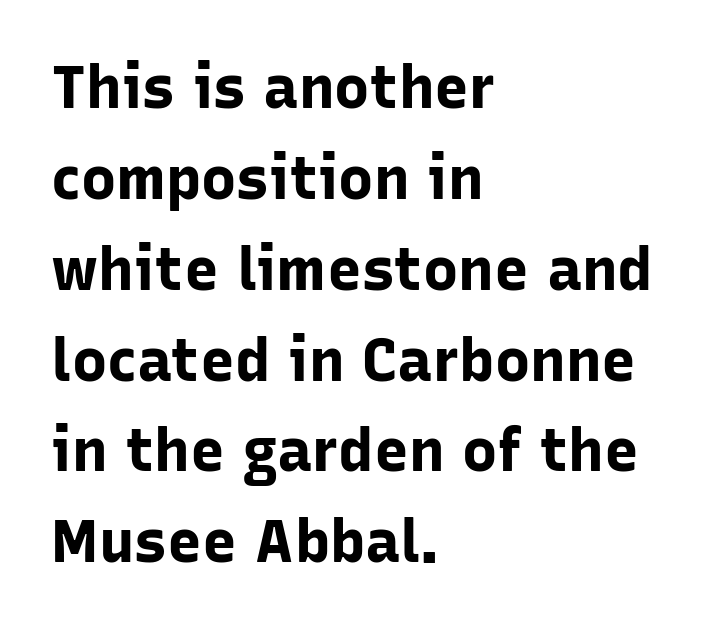
{"serif": "no", "italic": "no", "bold": "yes", "weight": "bold", "width": "normal", "stroke_contrast": "low", "x_height": "medium", "monospaced": "no", "underline": "no", "align": "left", "line_spacing": "normal", "line_spacing_ratio": 1.54, "letter_spacing": "normal", "letter_spacing_em": 0.0, "glyph_px": 59}
